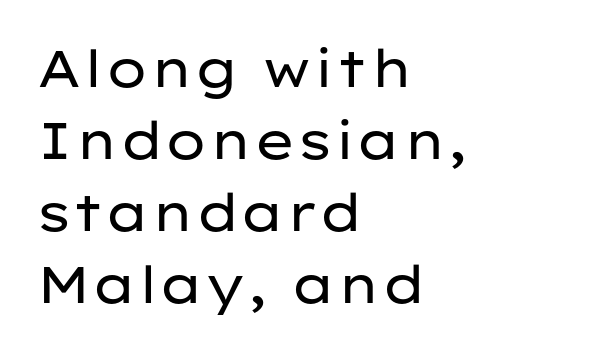
The face used here is rendered with its standard letterfit. No feet cap the strokes, marking this as sans-serif type. The passage shown is not underscored anywhere. Each letter keeps its own natural width here, so spacing adapts to shape. Stroke mass is kept to a normal reading level or below.
